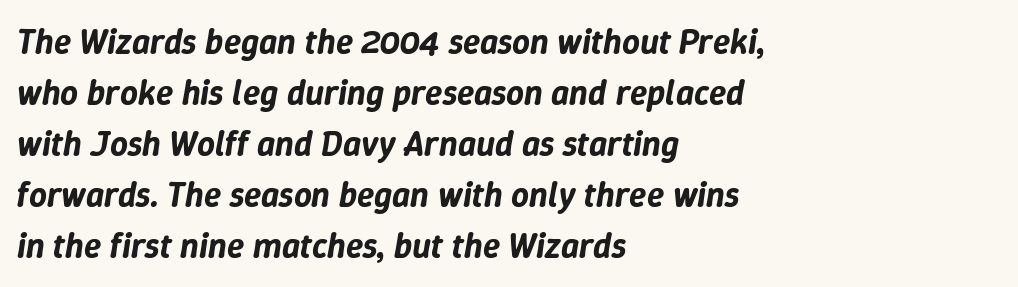
Q: Is the text italic (slanted)? A: Yes, it leans right by about 9 degrees.
Q: Is the text underlined? A: No.
Q: How is the paragraph aligned? A: Left-aligned.
Q: Is the spacing between letters normal or unusually wide? A: Normal.
Q: Is the spacing between lines tight, normal or loose? A: Normal.
Q: Width (condensed, normal, or wide)? A: Normal.
Q: Stroke contrast? A: Low.
Q: x-height? A: Medium.
Q: Monospaced? A: No.
